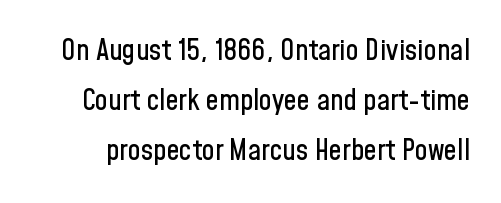
Q: Is the text italic (slanted)? A: No, it is upright.
Q: Is the typeface a serif or a sans-serif typeface? A: Sans-serif.
Q: Is the text underlined? A: No.
Q: Is the spacing between letters normal or unusually wide? A: Normal.
Q: Width (condensed, normal, or wide)? A: Condensed.
Q: Stroke contrast? A: Low.
Q: x-height? A: Medium.
Q: Monospaced? A: No.
